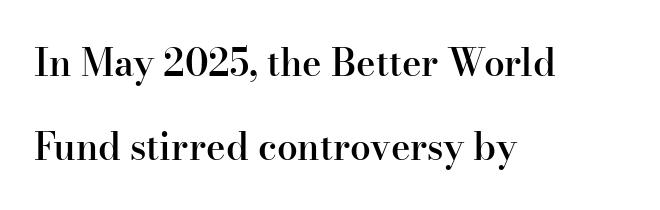
Q: Is the text bold? A: Semi-bold.
Q: Is the text italic (slanted)? A: No, it is upright.
Q: Is the typeface a serif or a sans-serif typeface? A: Serif.
Q: Is the text underlined? A: No.
Q: How is the paragraph aligned? A: Left-aligned.
Q: Is the spacing between letters normal or unusually wide? A: Normal.
Q: Is the spacing between lines tight, normal or loose? A: Loose.
Q: Width (condensed, normal, or wide)? A: Normal.
Q: Stroke contrast? A: High.
Q: x-height? A: Small.
Q: Monospaced? A: No.
